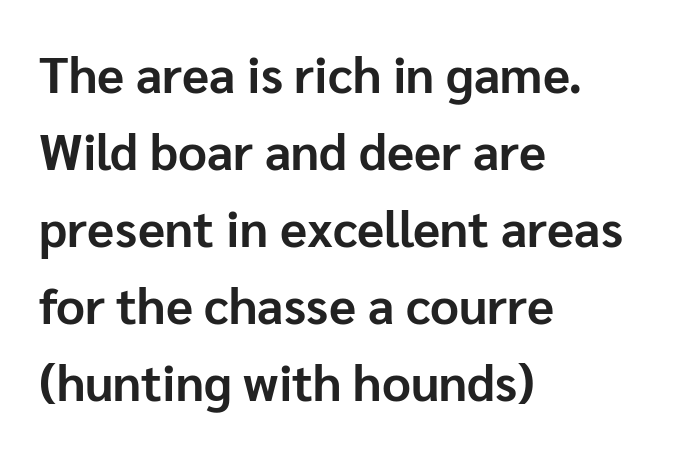
These lines keep a tight, regular rhythm from letter to letter. The characters display no serif detailing; their extremities are plain. Horizontal alignment here is leftward, the default for most running prose. This sample keeps an unexceptional amount of space between lines. The passage shown is emphatically bold.
